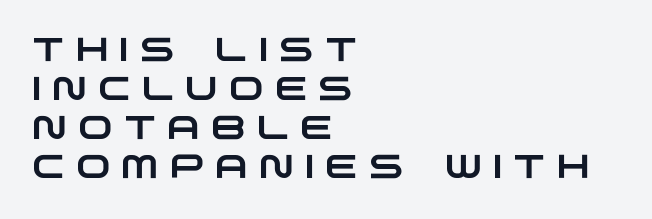
Q: Is the typeface a serif or a sans-serif typeface? A: Sans-serif.
Q: Is the text underlined? A: No.
Q: How is the paragraph aligned? A: Left-aligned.
Q: Is the spacing between letters normal or unusually wide? A: Unusually wide.
Q: Width (condensed, normal, or wide)? A: Wide.
Q: Stroke contrast? A: Low.
Q: x-height? A: Large.
Q: Monospaced? A: No.
